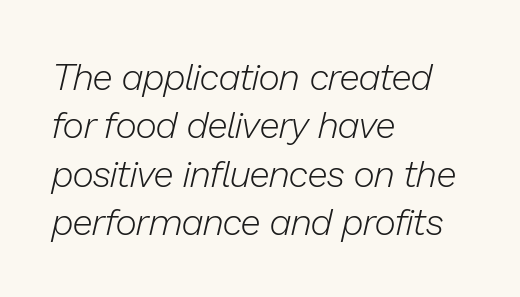
Q: Is the text bold? A: No.
Q: Is the text italic (slanted)? A: Yes, it leans right by about 13 degrees.
Q: Is the text underlined? A: No.
Q: How is the paragraph aligned? A: Left-aligned.
Q: Is the spacing between letters normal or unusually wide? A: Normal.
Q: Is the spacing between lines tight, normal or loose? A: Normal.
Q: Width (condensed, normal, or wide)? A: Normal.
Q: Stroke contrast? A: Low.
Q: x-height? A: Medium.
Q: Monospaced? A: No.
